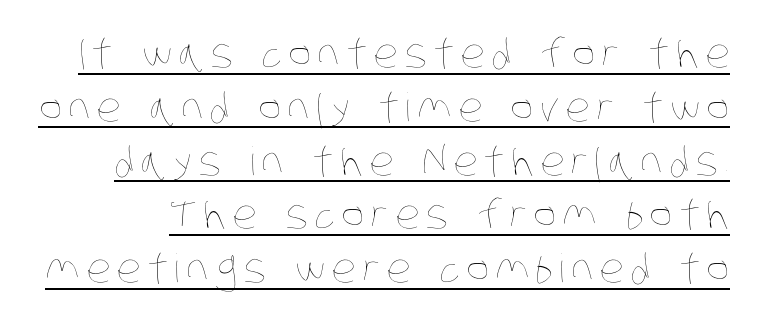
Is the stroke heavy? The answer is a plain regular-or-lighter. Decoration check: the copy is underlined. In terms of leading, this rendering sits right in the middle. Think of a printed novel: that variable character pitch is what you see here.
